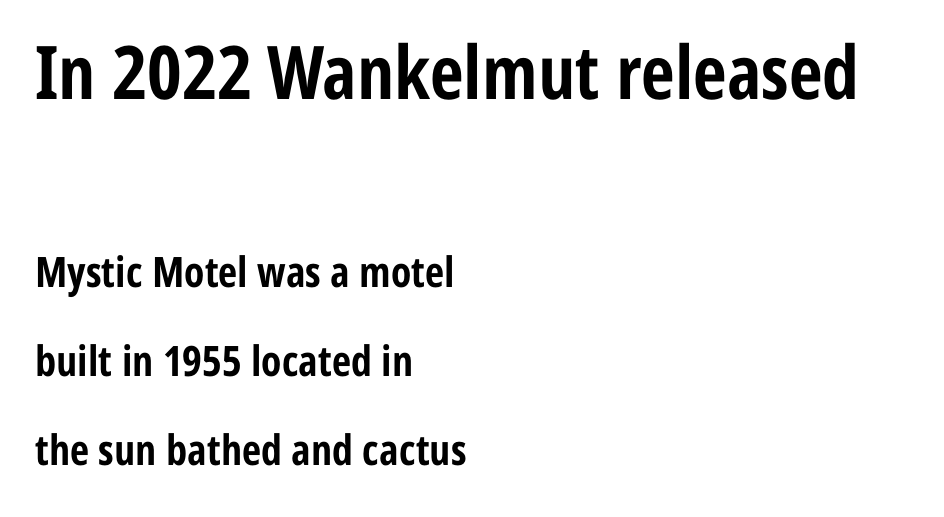
These lines keep a tight, regular rhythm from letter to letter. Each letter keeps its own natural width here, so spacing adapts to shape. The paragraph has a hard left edge and a soft right edge. Weight check: bold — yes, fully.
